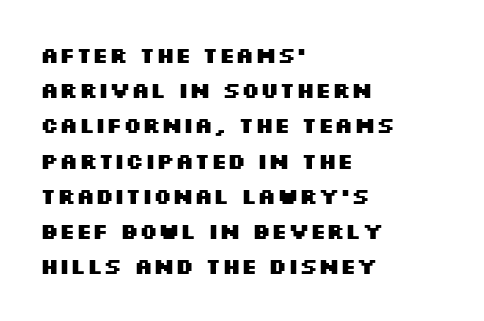
The image shows 22 px bold type, upright; set left-aligned, normal line spacing (1.6x), normal letter spacing, not underlined.
